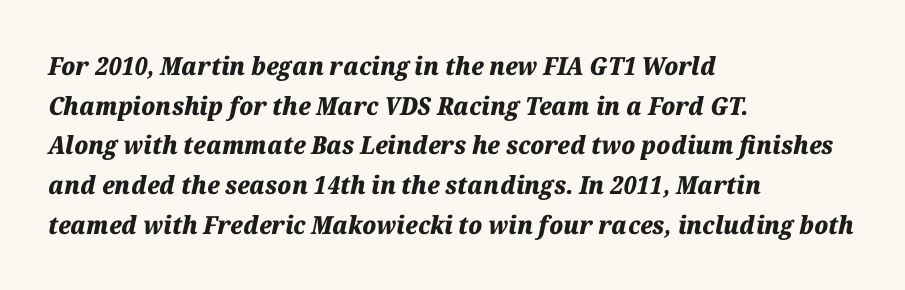
The image shows 25 px bold type, italic (leaning right); set left-aligned, normal line spacing (1.59x), normal letter spacing, not underlined.
